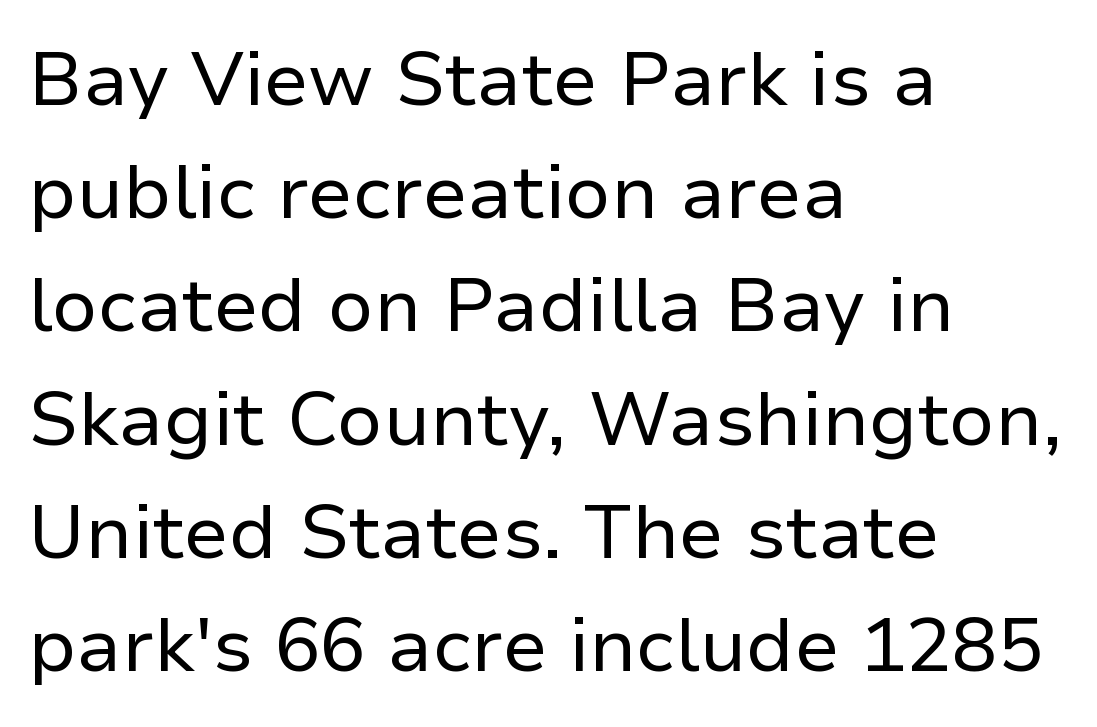
The image shows 76 px regular-weight sans-serif type, upright; set left-aligned, normal line spacing (1.49x), normal letter spacing, not underlined; low stroke contrast and a medium x-height.
